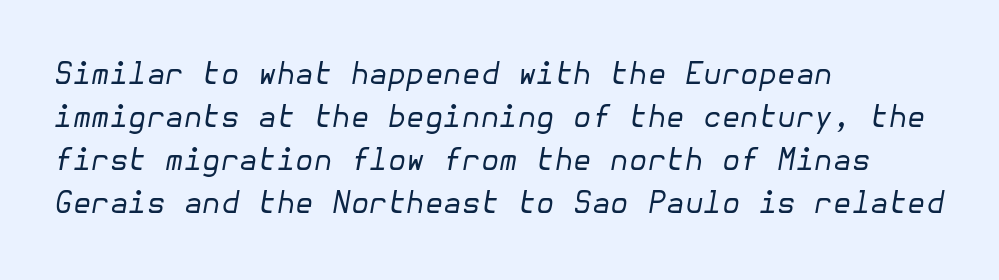
Q: Is the text bold? A: No.
Q: Is the text italic (slanted)? A: Yes, it leans right by about 10 degrees.
Q: Is the text underlined? A: No.
Q: How is the paragraph aligned? A: Left-aligned.
Q: Is the spacing between letters normal or unusually wide? A: Normal.
Q: Is the spacing between lines tight, normal or loose? A: Normal.
Q: Width (condensed, normal, or wide)? A: Normal.
Q: Stroke contrast? A: Low.
Q: x-height? A: Medium.
